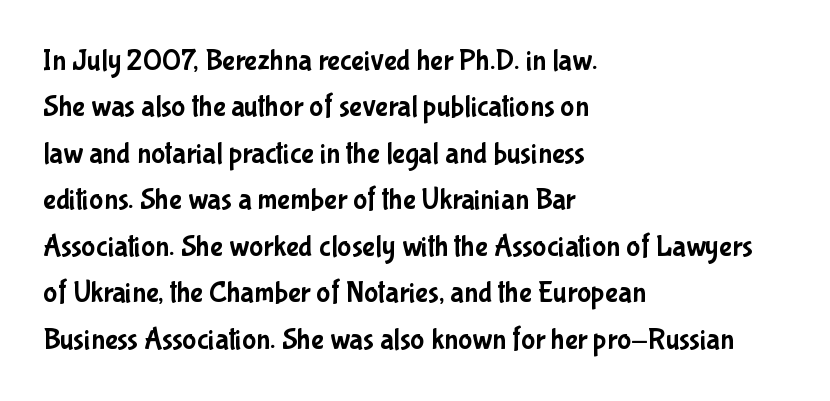
Honestly, the row spacing looks completely unremarkable. Typeset ragged right — the left edge is the straight one. You could not count columns in this text — the font is proportionally spaced. Nope, not italic — everything's standing straight. Rule under the text: the space is simply empty. The text was rendered using a sans face with plain stroke endings.
